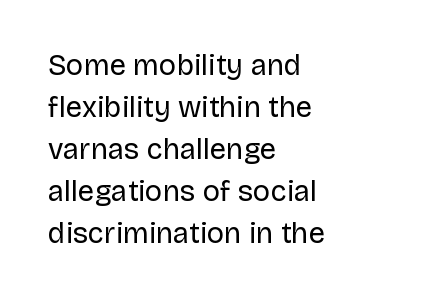
{"serif": "no", "italic": "no", "bold": "no", "weight": "regular", "width": "normal", "stroke_contrast": "low", "x_height": "large", "monospaced": "no", "underline": "no", "align": "left", "line_spacing": "normal", "line_spacing_ratio": 1.45, "letter_spacing": "normal", "letter_spacing_em": 0.0, "glyph_px": 29}
